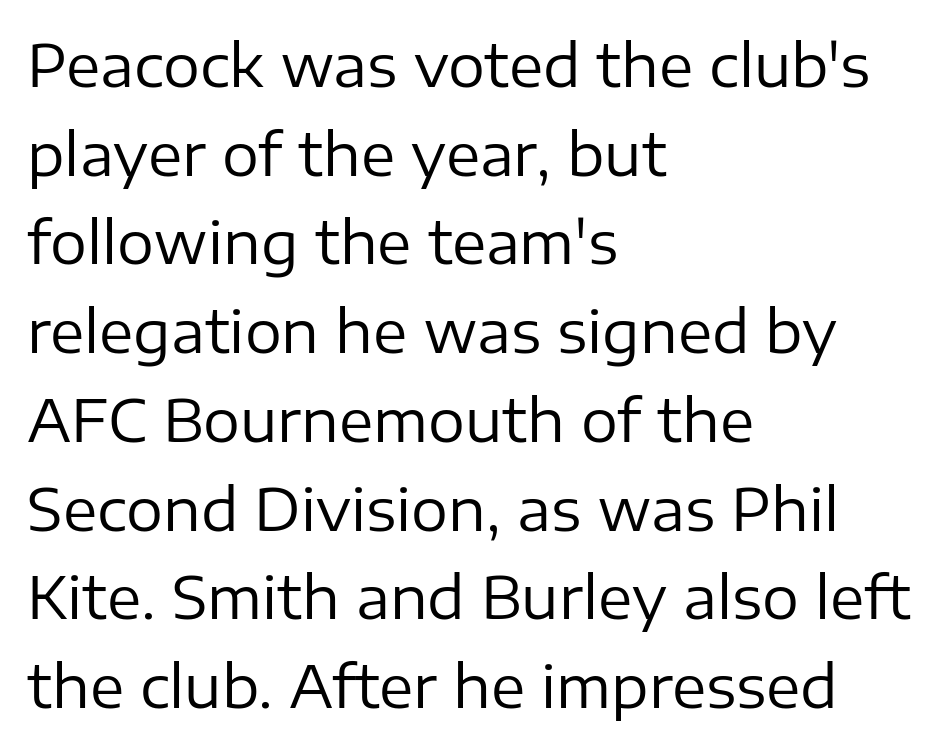
This sample uses plain, unmodified letter spacing. The weight would be labelled regular, book, light, or lighter still. Reading down the block, your eye returns to a fixed left position each line. No italicization has been applied; the sample stays upright. Underline: absent.
